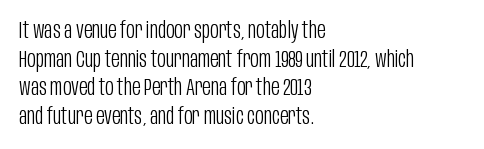
The image shows 23 px text type, upright; set left-aligned, line spacing 1.24x, normal letter spacing, not underlined.
